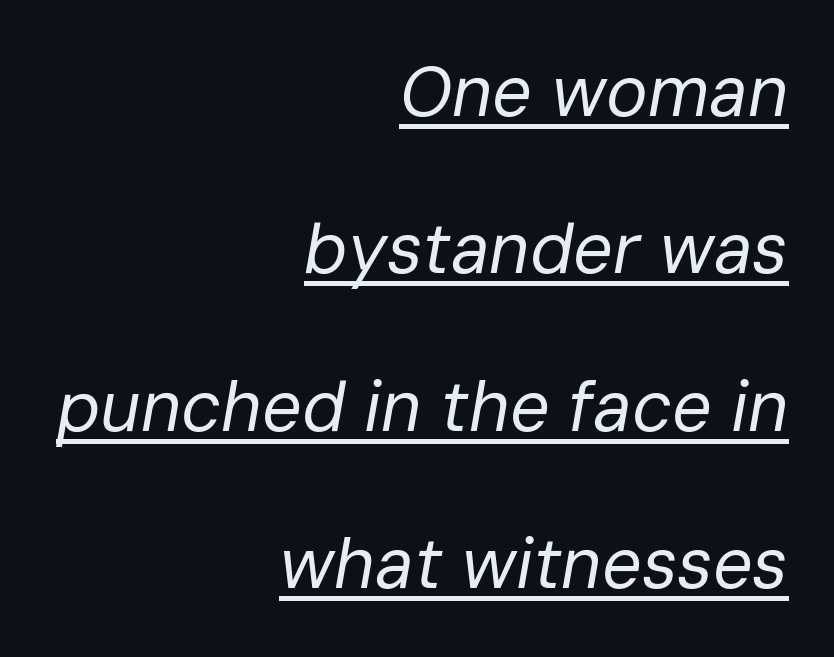
Heaviness? Minimal to ordinary, like unemphasized prose. Do the characters align in a grid? No, the font is proportional. Students, observe: this is what heavily led, spacious text looks like. Reading down the block, your eye finds every line finishing at a fixed right position. Students, note that the glyphs here touch the page at normal intervals.
